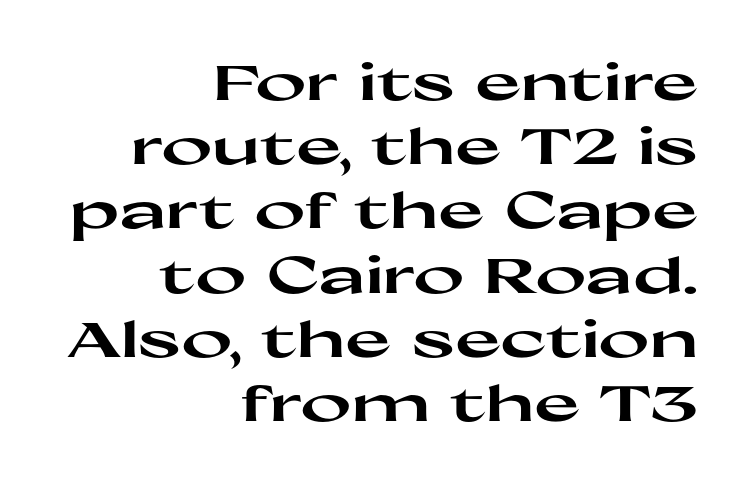
Q: Is the text bold? A: Yes.
Q: Is the text italic (slanted)? A: No, it is upright.
Q: Is the typeface a serif or a sans-serif typeface? A: Sans-serif.
Q: Is the text underlined? A: No.
Q: How is the paragraph aligned? A: Right-aligned.
Q: Is the spacing between letters normal or unusually wide? A: Normal.
Q: Is the spacing between lines tight, normal or loose? A: Normal.
Q: Width (condensed, normal, or wide)? A: Wide.
Q: Stroke contrast? A: High.
Q: x-height? A: Medium.
Q: Monospaced? A: No.
